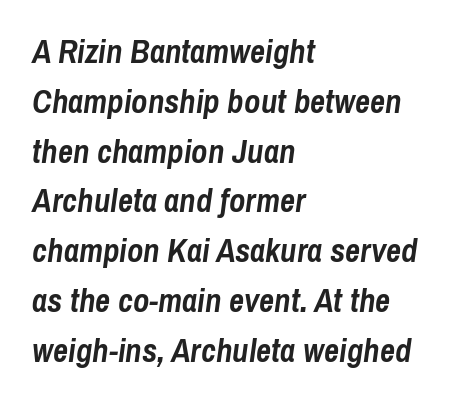
{"italic": "yes", "lean": "right", "slant_degrees": 8, "bold": "yes", "weight": "semibold", "width": "condensed", "stroke_contrast": "low", "x_height": "medium", "monospaced": "no", "underline": "no", "align": "left", "line_spacing": "normal", "line_spacing_ratio": 1.51, "letter_spacing": "normal", "letter_spacing_em": 0.0, "glyph_px": 33}
